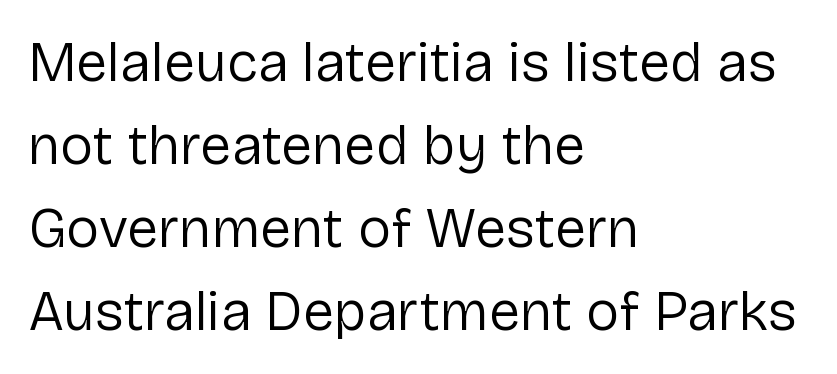
The image shows 56 px regular-weight sans-serif type, upright; set left-aligned, normal line spacing (1.48x), normal letter spacing, not underlined; low stroke contrast and a medium x-height.
